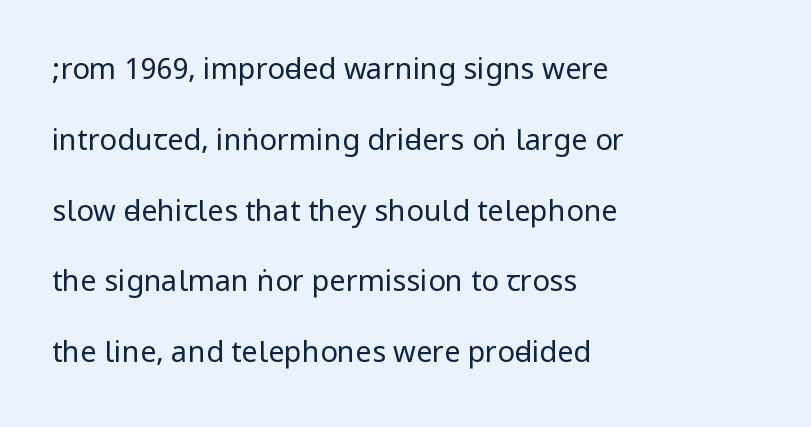
The line-height multiplier appears high, well above default. Type style note: lacks serifs. This is not heavy type; no bold has been used. Compared with a centered layout, this one pins lines to the left instead. Is the letter spacing exaggerated? No — it looks like the ordinary default.
